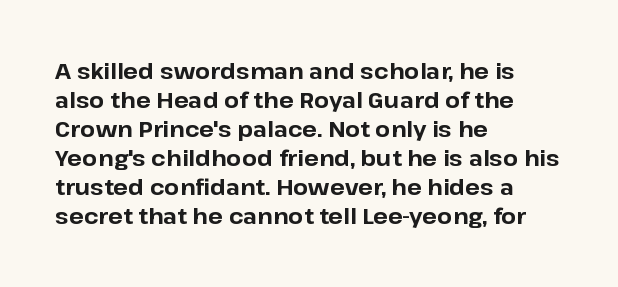
{"italic": "no", "bold": "yes", "underline": "no", "align": "left", "line_spacing": "normal", "line_spacing_ratio": 1.32, "letter_spacing": "normal", "letter_spacing_em": 0.0, "glyph_px": 22}
